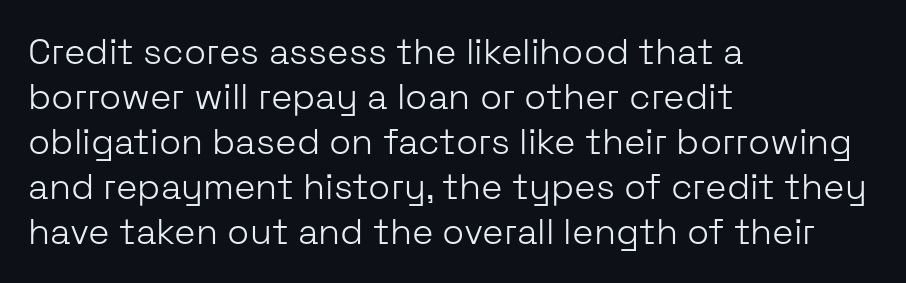
Is the letter spacing exaggerated? No — it looks like the ordinary default. All the whitespace from short lines collects on the right. Upright lettering throughout. The zone under the glyphs is completely vacant.
